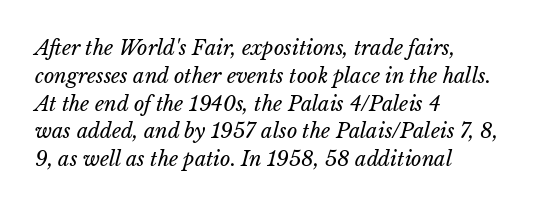
{"bold": "no", "underline": "no", "align": "left", "line_spacing": "normal", "line_spacing_ratio": 1.39, "letter_spacing": "normal", "letter_spacing_em": 0.0, "glyph_px": 20}
